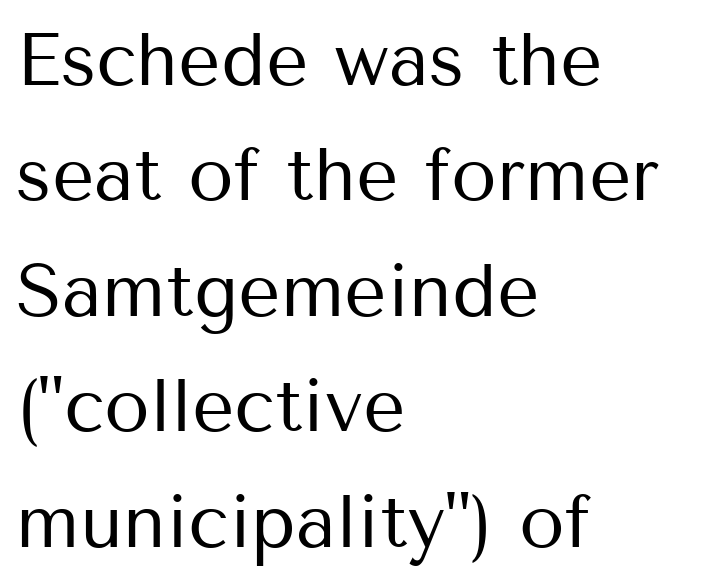
The image shows 74 px regular-weight sans-serif type, upright; set left-aligned, normal line spacing (1.56x), normal letter spacing, not underlined; medium stroke contrast and a medium x-height.
